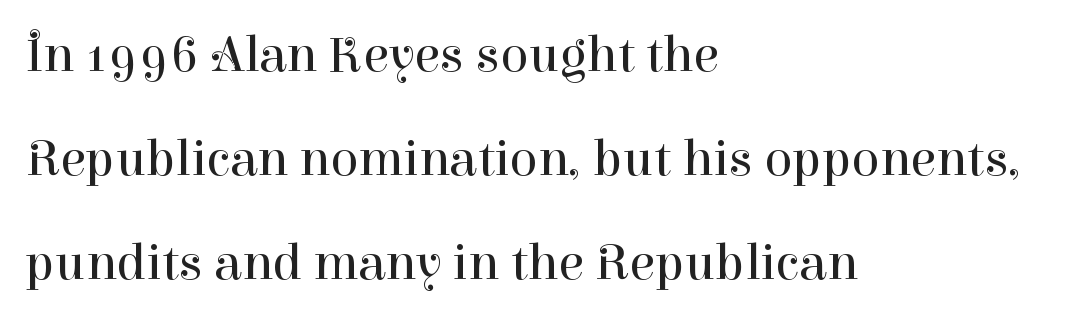
Q: Is the text bold? A: No.
Q: Is the text italic (slanted)? A: No, it is upright.
Q: Is the typeface a serif or a sans-serif typeface? A: Serif.
Q: Is the text underlined? A: No.
Q: How is the paragraph aligned? A: Left-aligned.
Q: Is the spacing between letters normal or unusually wide? A: Normal.
Q: Is the spacing between lines tight, normal or loose? A: Loose.
Q: Width (condensed, normal, or wide)? A: Normal.
Q: Stroke contrast? A: High.
Q: x-height? A: Medium.
Q: Monospaced? A: No.
